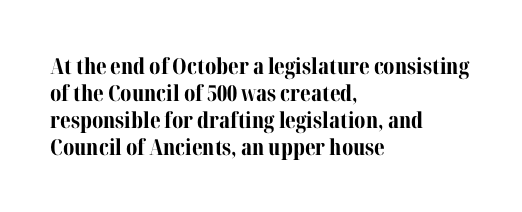
A typesetter would mark this as roman, not italic. What stands out about the letter spacing? Nothing — it is the standard amount. The baseline area is clear. Caption: bold face, heavy strokes.
